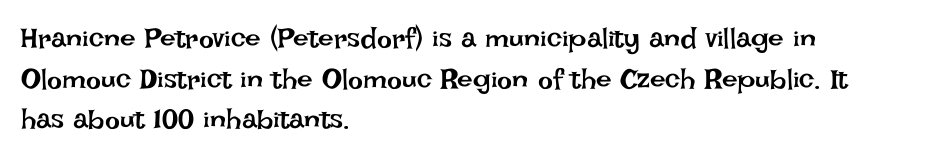
{"italic": "no", "bold": "no", "weight": "regular", "width": "normal", "stroke_contrast": "low", "x_height": "large", "monospaced": "no", "underline": "no", "align": "left", "line_spacing": "normal", "line_spacing_ratio": 1.45, "letter_spacing": "normal", "letter_spacing_em": 0.0, "glyph_px": 28}
